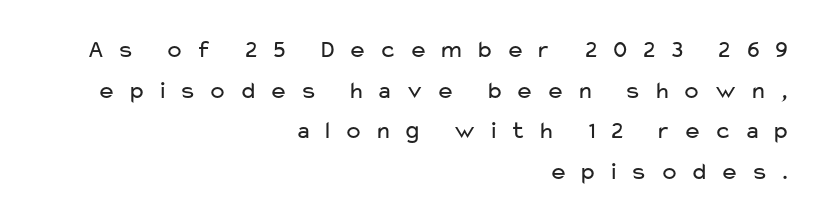
Q: Is the text bold? A: No.
Q: Is the text italic (slanted)? A: No, it is upright.
Q: Is the text underlined? A: No.
Q: How is the paragraph aligned? A: Right-aligned.
Q: Is the spacing between letters normal or unusually wide? A: Unusually wide.
Q: Is the spacing between lines tight, normal or loose? A: Normal.
